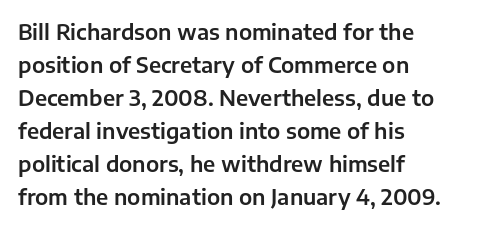
The image shows 21 px text type, upright; set left-aligned, normal line spacing (1.57x), normal letter spacing, not underlined.
